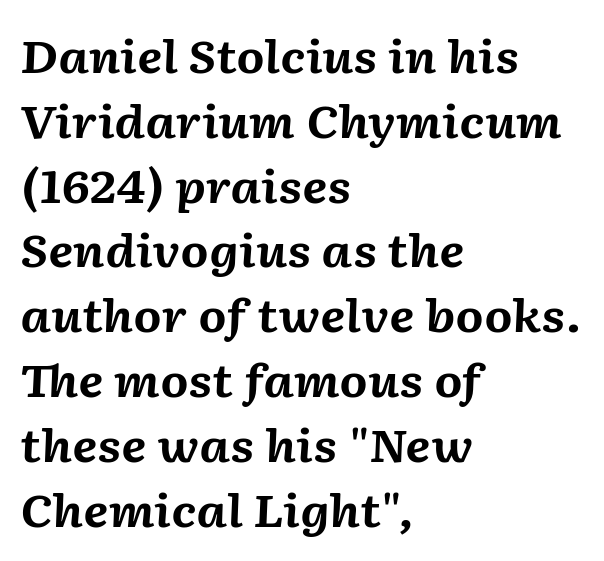
Tracking here is standard; glyphs follow each other at the usual distance. The letters are bold, with thick, heavy strokes. The face used here is proportionally spaced, like ordinary book or web type. The lines are quadded left. The passage shown is not underscored anywhere.
